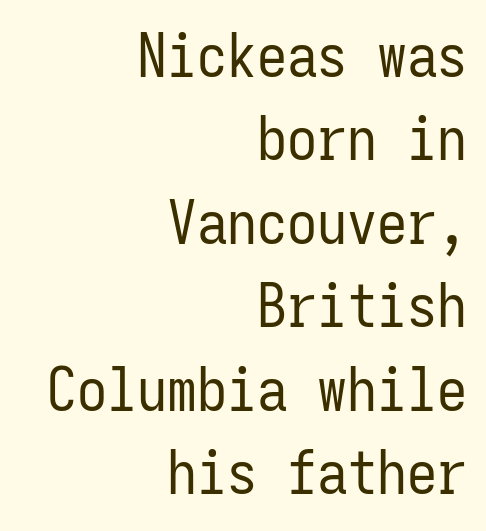
Q: Is the text bold? A: No.
Q: Is the text italic (slanted)? A: No, it is upright.
Q: Is the typeface a serif or a sans-serif typeface? A: Sans-serif.
Q: Is the text underlined? A: No.
Q: How is the paragraph aligned? A: Right-aligned.
Q: Is the spacing between letters normal or unusually wide? A: Normal.
Q: Is the spacing between lines tight, normal or loose? A: Normal.
Q: Width (condensed, normal, or wide)? A: Condensed.
Q: Stroke contrast? A: Low.
Q: x-height? A: Medium.
Q: Monospaced? A: Yes.
